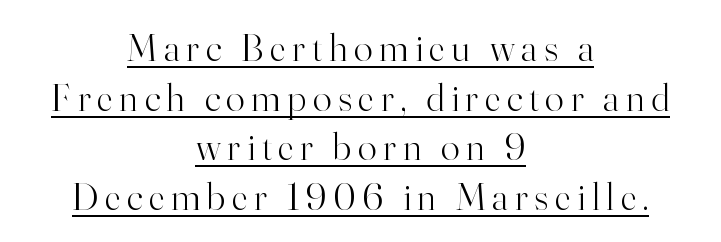
Q: Is the text bold? A: No.
Q: Is the text italic (slanted)? A: No, it is upright.
Q: Is the typeface a serif or a sans-serif typeface? A: Serif.
Q: Is the text underlined? A: Yes.
Q: How is the paragraph aligned? A: Centered.
Q: Is the spacing between lines tight, normal or loose? A: Normal.
Q: Width (condensed, normal, or wide)? A: Normal.
Q: Stroke contrast? A: High.
Q: x-height? A: Small.
Q: Monospaced? A: No.
